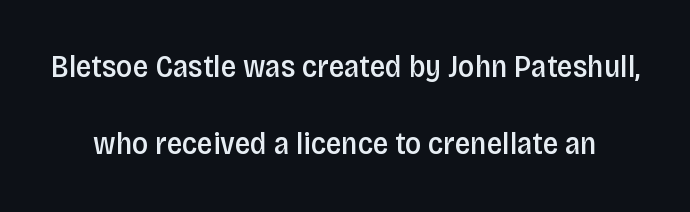
The block of text is sparse from top to bottom, with ample space between rows. A typesetter would mark this as roman, not italic. These words are printed semibold, heavier than regular yet not bold. Students, note that the glyphs here touch the page at normal intervals.
